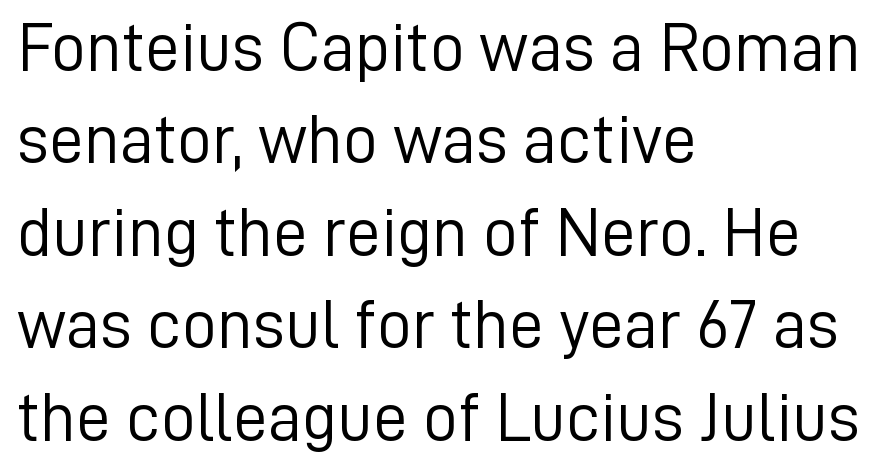
{"serif": "no", "italic": "no", "bold": "no", "weight": "light", "width": "normal", "stroke_contrast": "low", "x_height": "medium", "monospaced": "no", "underline": "no", "align": "left", "line_spacing": "normal", "line_spacing_ratio": 1.34, "letter_spacing": "normal", "letter_spacing_em": 0.0, "glyph_px": 69}
